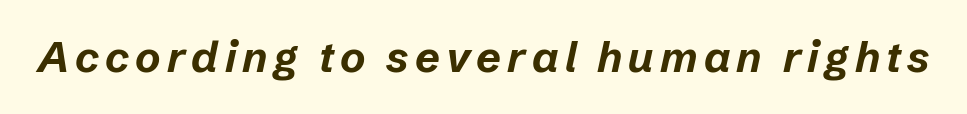
The image shows 43 px bold type, italic (leaning right); set not underlined; low stroke contrast and a medium x-height.
